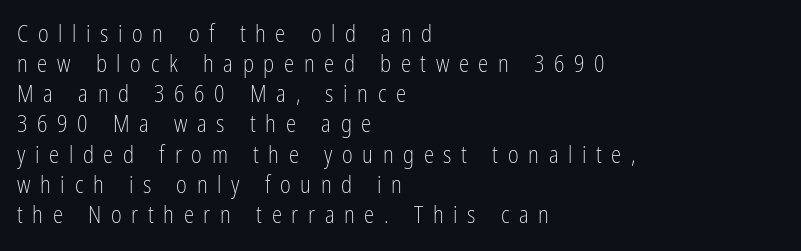
The image shows 23 px text type, upright; set left-aligned, normal line spacing (1.31x), unusually wide letter spacing (+0.42 em), not underlined.
